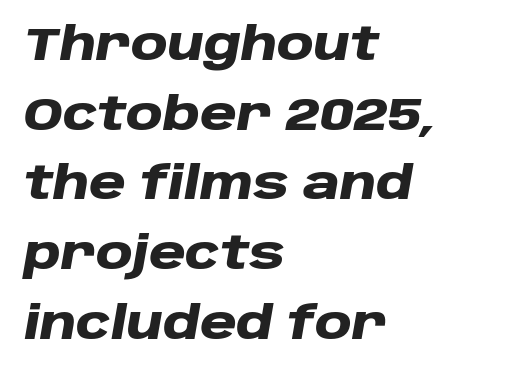
In terms of posture, this sample is oblique. The words here are not underlined. A typesetter would call this proportional, since set widths differ per character. The letterforms sit shoulder to shoulder at normal distance.
